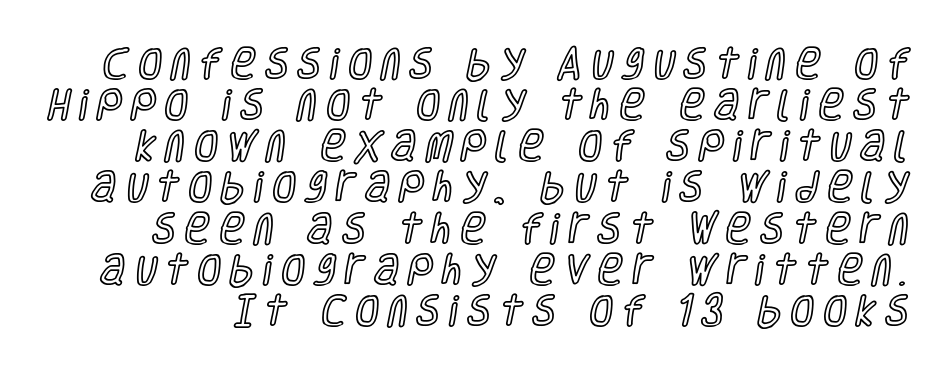
Q: Is the text italic (slanted)? A: Yes.
Q: Is the text underlined? A: No.
Q: Is the spacing between letters normal or unusually wide? A: Unusually wide.
Q: Width (condensed, normal, or wide)? A: Condensed.
Q: x-height? A: Large.
Q: Monospaced? A: No.
